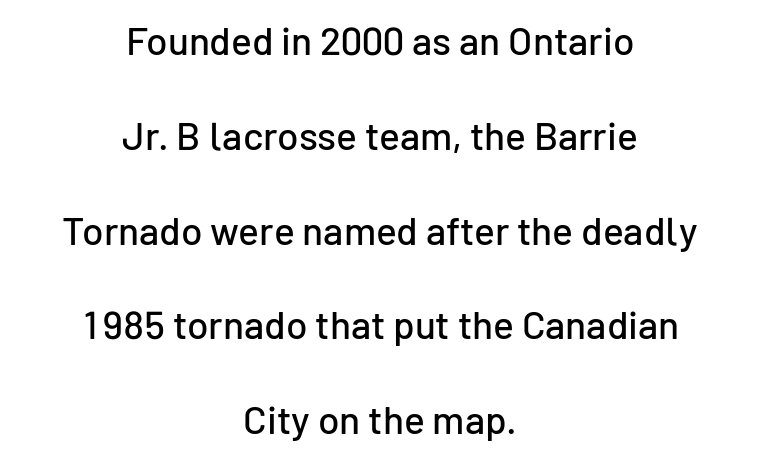
{"serif": "no", "italic": "no", "width": "normal", "stroke_contrast": "low", "x_height": "medium", "monospaced": "no", "underline": "no", "align": "center", "line_spacing": "loose", "line_spacing_ratio": 2.43, "letter_spacing": "normal", "letter_spacing_em": 0.0, "glyph_px": 39}
